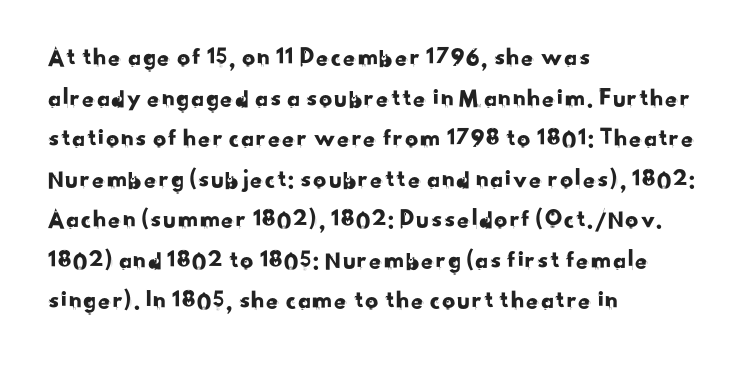
The image shows 26 px text type; set left-aligned, normal line spacing (1.56x), normal letter spacing, not underlined.
